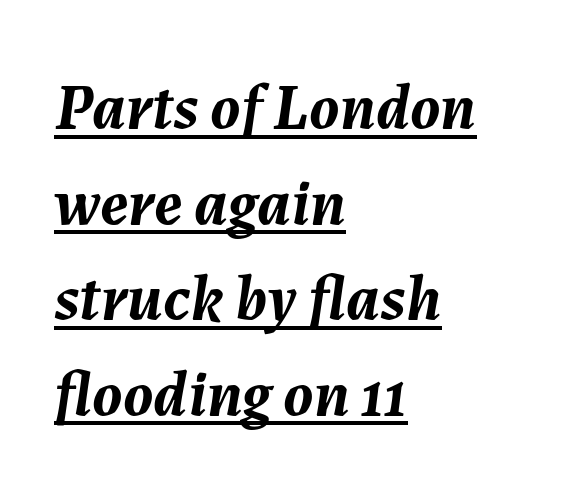
Q: Is the text bold? A: Yes.
Q: Is the text italic (slanted)? A: Yes, it leans right by about 7 degrees.
Q: Is the text underlined? A: Yes.
Q: How is the paragraph aligned? A: Left-aligned.
Q: Is the spacing between letters normal or unusually wide? A: Normal.
Q: Is the spacing between lines tight, normal or loose? A: Normal.
Q: Width (condensed, normal, or wide)? A: Normal.
Q: Stroke contrast? A: Medium.
Q: x-height? A: Medium.
Q: Monospaced? A: No.
